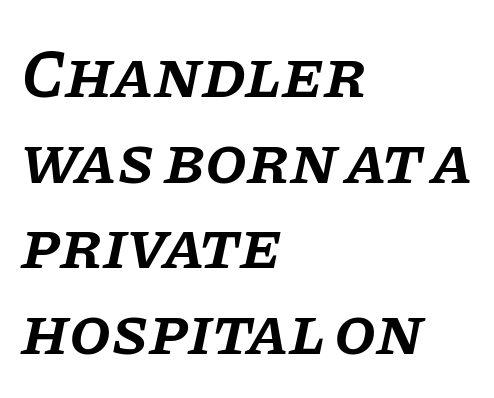
The image shows 68 px semibold serif type, italic (leaning right); set left-aligned, normal line spacing (1.26x), normal letter spacing, not underlined; low stroke contrast and a large x-height.
